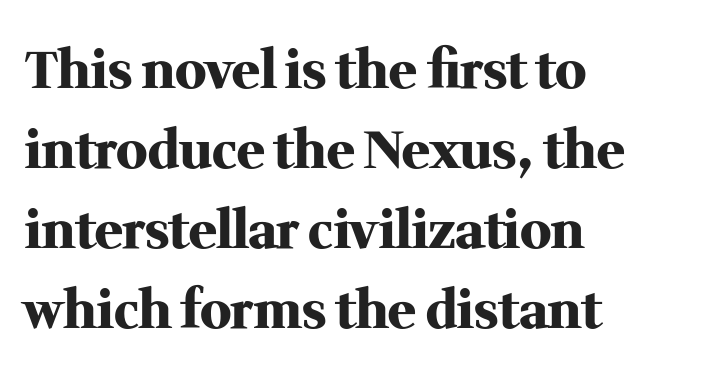
The image shows 52 px heavy serif type, upright; set left-aligned, normal line spacing (1.54x), normal letter spacing, not underlined; medium stroke contrast and a medium x-height.
